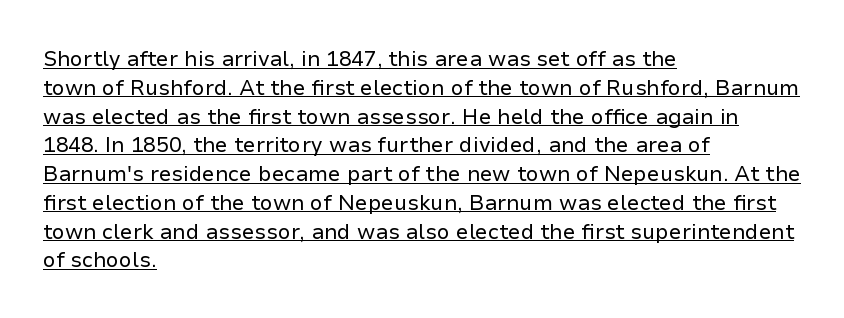
{"italic": "no", "bold": "no", "underline": "yes", "align": "left", "line_spacing": "normal", "line_spacing_ratio": 1.37, "letter_spacing": "normal", "letter_spacing_em": 0.0, "glyph_px": 21}
